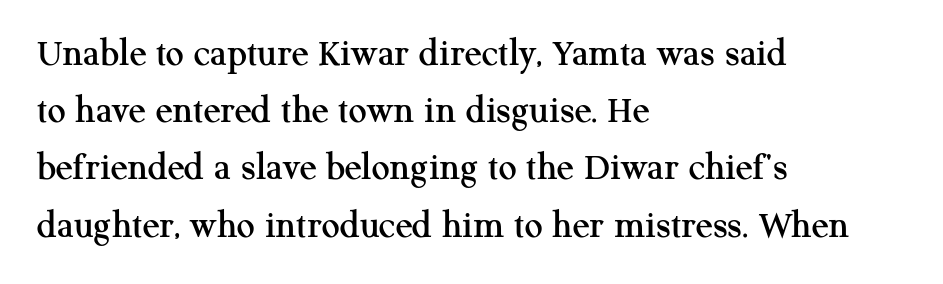
The image shows 40 px serif type, upright; set left-aligned, normal line spacing (1.43x), normal letter spacing, not underlined; medium stroke contrast and a medium x-height.
